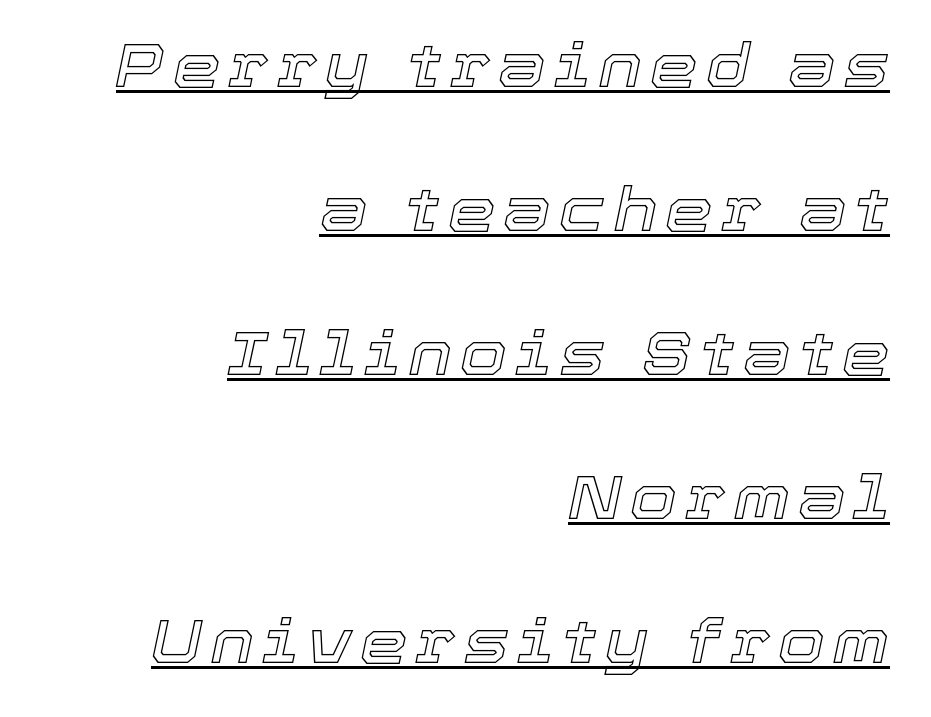
The image shows 60 px text type, italic (leaning right); set right-aligned, loose line spacing (2.4x), underlined; a medium x-height.
